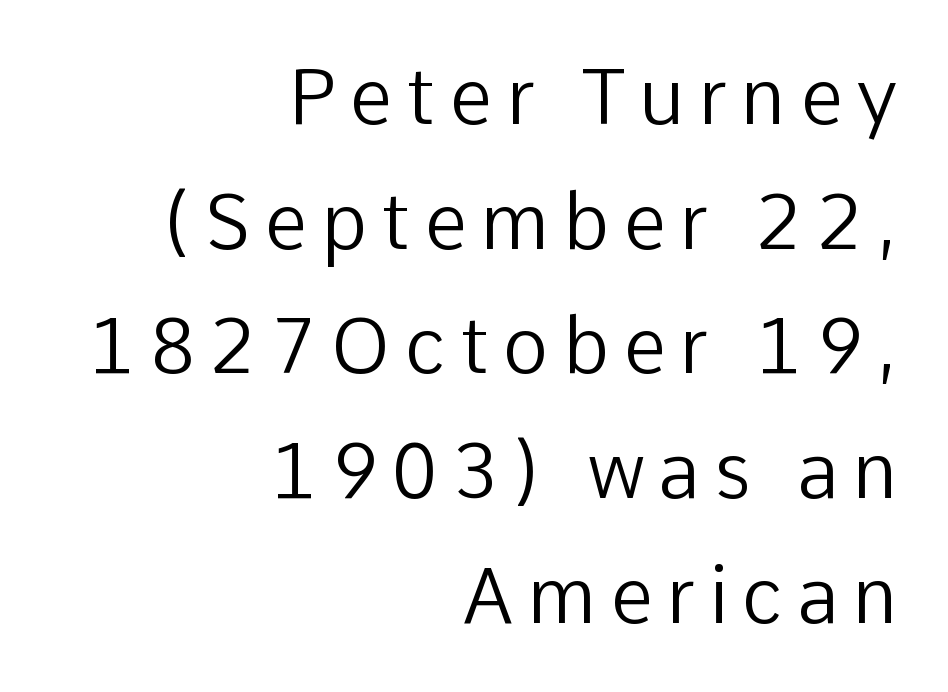
The image shows 77 px regular-weight sans-serif type, upright; set right-aligned, normal line spacing (1.62x), not underlined; low stroke contrast and a medium x-height.
